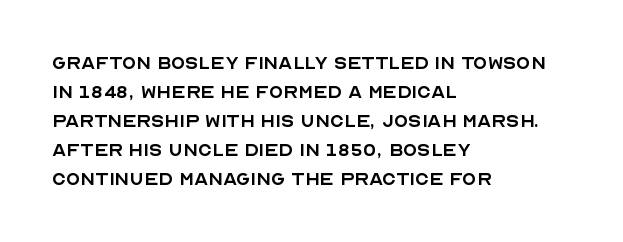
A typesetter would call this zero additional tracking. If you drew a line through each stem, it would be perfectly vertical. This block has exactly the height ordinary leading produces. Teacher's note: observe the even left margin — that is flush-left alignment. The area under the type is left untouched. This is not heavy type; no bold has been used.
